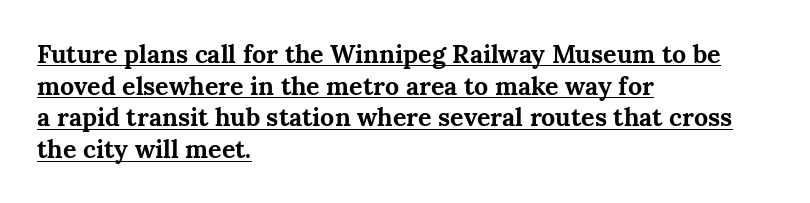
The rag falls on the right side of this text block. Vertical spacing — default. You can see a thin bar hugging the bottom of the glyphs. Emphasis by weight is at full strength: bold. These lines were composed using upright roman letters.
